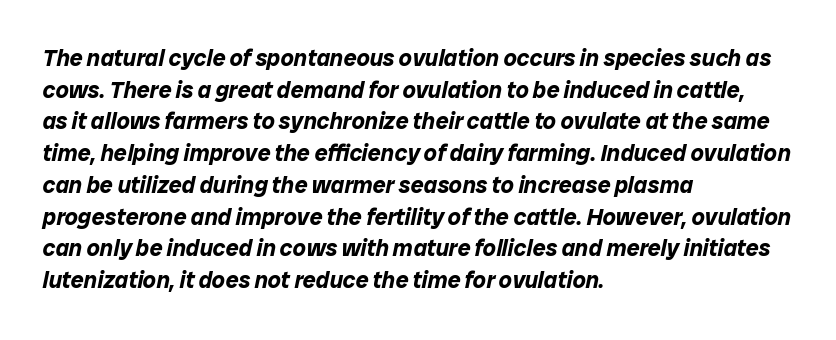
The image shows 23 px bold type, italic (leaning right); set left-aligned, normal line spacing (1.38x), normal letter spacing, not underlined.
